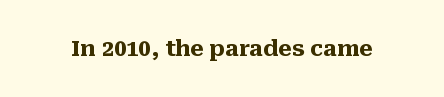
Q: Is the text bold? A: Yes.
Q: Is the text italic (slanted)? A: No, it is upright.
Q: Is the text underlined? A: No.
Q: Is the spacing between letters normal or unusually wide? A: Normal.
